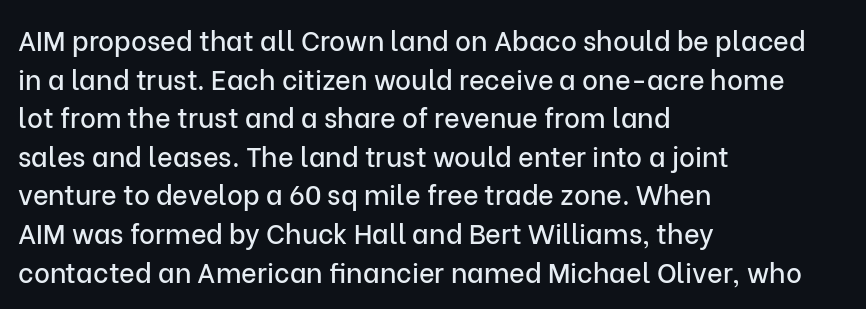
Tracking value appears to be zero — textbook default spacing. The font's upright variant was chosen for this text. Alignment: flush left. Rows of type keep a routine distance in the vertical direction. This rendering features lettering with no underline.
